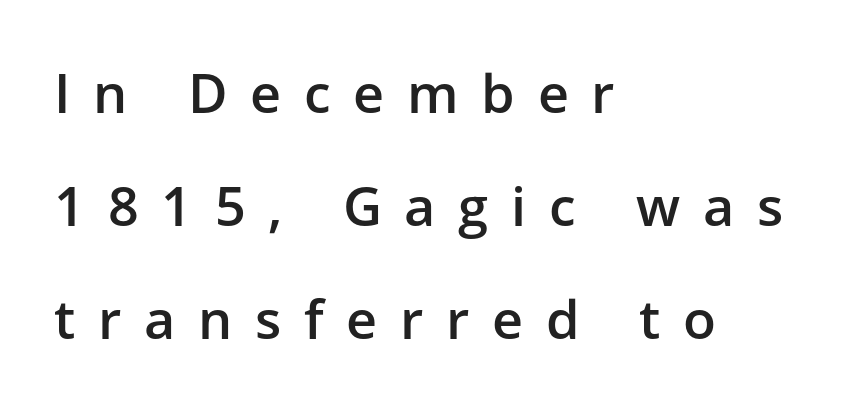
Q: Is the text bold? A: Semi-bold.
Q: Is the text italic (slanted)? A: No, it is upright.
Q: Is the typeface a serif or a sans-serif typeface? A: Sans-serif.
Q: Is the text underlined? A: No.
Q: How is the paragraph aligned? A: Left-aligned.
Q: Is the spacing between letters normal or unusually wide? A: Unusually wide.
Q: Is the spacing between lines tight, normal or loose? A: Loose.
Q: Width (condensed, normal, or wide)? A: Normal.
Q: Stroke contrast? A: Low.
Q: x-height? A: Medium.
Q: Monospaced? A: No.
